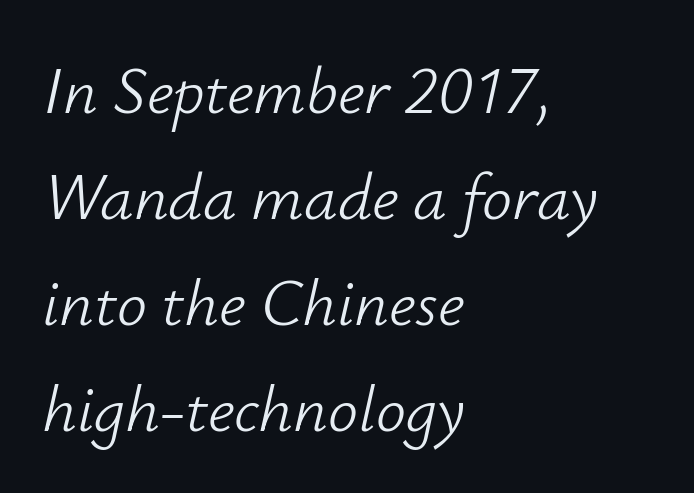
{"italic": "yes", "lean": "right", "slant_degrees": 12, "bold": "no", "weight": "light", "width": "normal", "stroke_contrast": "low", "x_height": "small", "monospaced": "no", "underline": "no", "align": "left", "line_spacing": "normal", "line_spacing_ratio": 1.58, "letter_spacing": "normal", "letter_spacing_em": 0.0, "glyph_px": 67}
